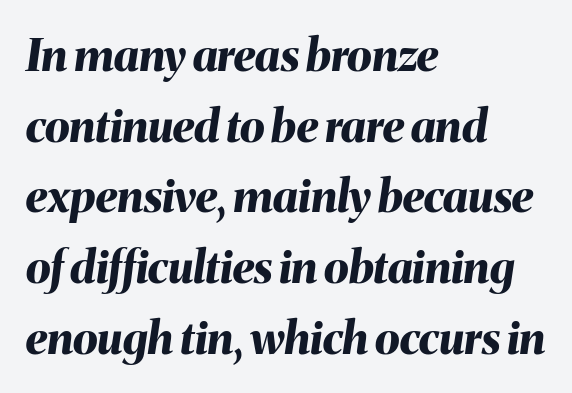
The image shows 45 px bold type, italic (leaning right); set left-aligned, normal line spacing (1.57x), normal letter spacing, not underlined; medium stroke contrast and a medium x-height.
